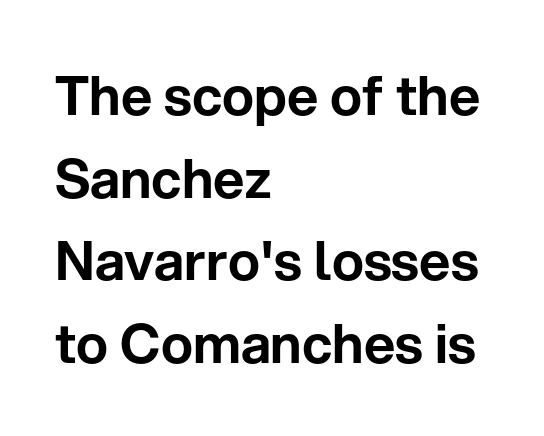
The image shows 54 px sans-serif type, upright; set left-aligned, normal line spacing (1.53x), normal letter spacing, not underlined; low stroke contrast and a medium x-height.
